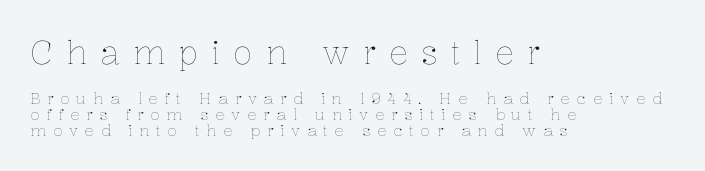
The image shows 32 px thin type, upright; set left-aligned, tight line spacing (0.99x), unusually wide letter spacing (+0.41 em), not underlined; the first (top) block is 2.0x larger; low stroke contrast and a medium x-height.
